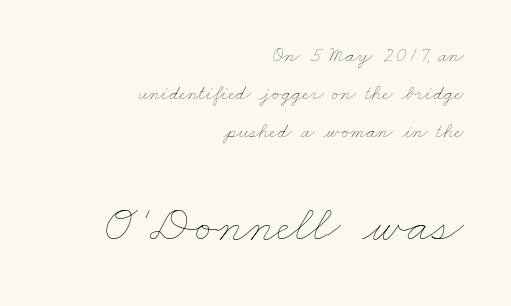
The space directly below the letters is spotless. Does the copy run flush right? Yes — the right margin is perfectly even. The more generous point size was reserved for the lower chunk. No letter is thick-stroked: the sample isn't bold.
